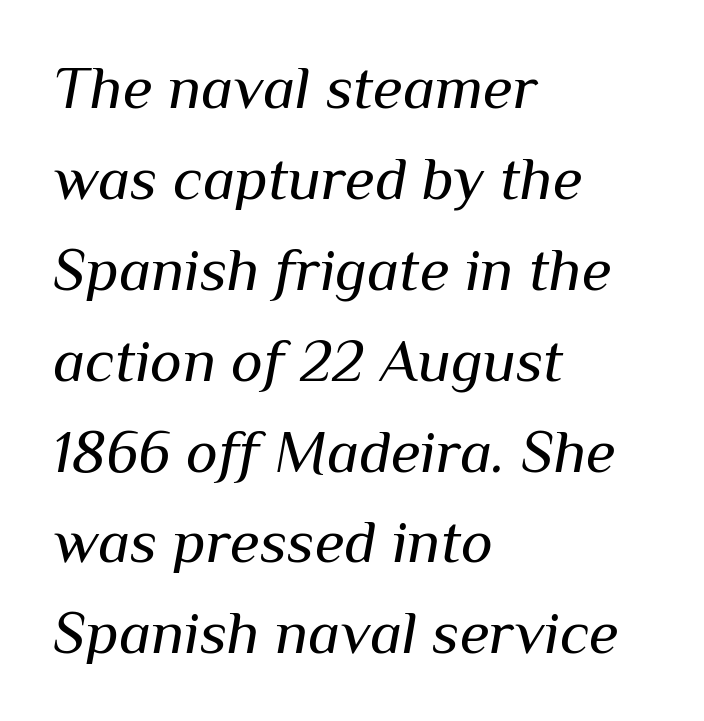
Q: Is the text bold? A: No.
Q: Is the text italic (slanted)? A: Yes, it leans right by about 10 degrees.
Q: Is the text underlined? A: No.
Q: How is the paragraph aligned? A: Left-aligned.
Q: Is the spacing between letters normal or unusually wide? A: Normal.
Q: Is the spacing between lines tight, normal or loose? A: Normal.
Q: Width (condensed, normal, or wide)? A: Normal.
Q: Stroke contrast? A: Medium.
Q: x-height? A: Medium.
Q: Monospaced? A: No.
